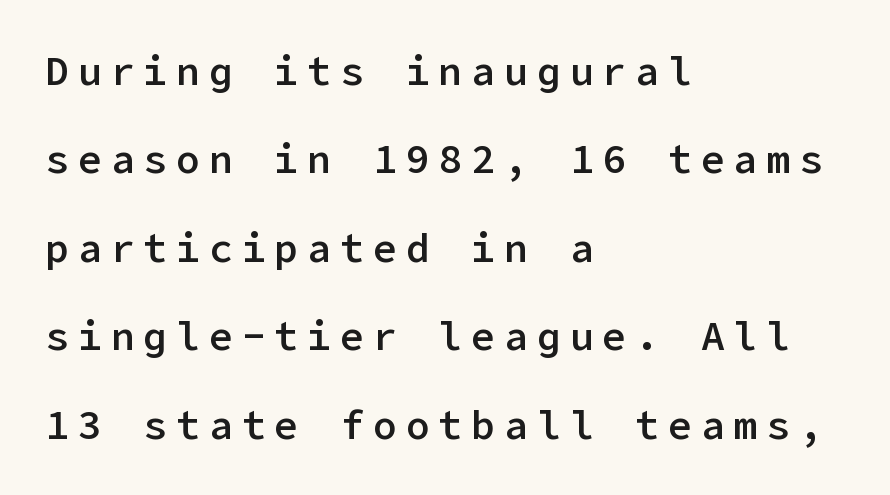
{"serif": "no", "italic": "no", "bold": "semi", "weight": "semibold", "width": "normal", "stroke_contrast": "low", "x_height": "medium", "underline": "no", "align": "left", "line_spacing": "loose", "line_spacing_ratio": 2.21, "letter_spacing": "wide", "letter_spacing_em": 0.22, "glyph_px": 40}
